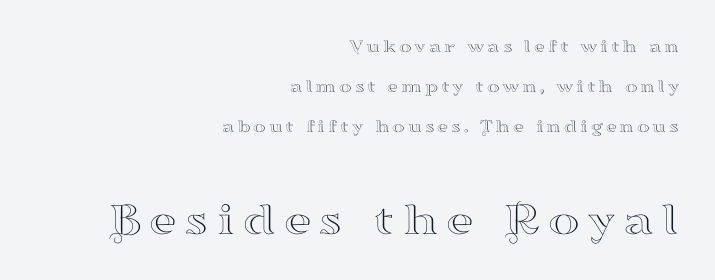
{"serif": "yes", "italic": "no", "width": "wide", "stroke_contrast": "high", "x_height": "small", "monospaced": "no", "underline": "no", "align": "right", "line_spacing": "loose", "line_spacing_ratio": 2.11, "larger_block": "second", "size_ratio": 2.53, "glyph_px": 48}
